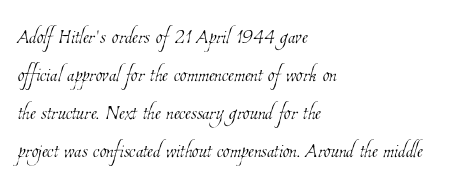
{"bold": "no", "underline": "no", "align": "left", "line_spacing": "normal", "line_spacing_ratio": 1.41, "letter_spacing": "normal", "letter_spacing_em": 0.0, "glyph_px": 27}
